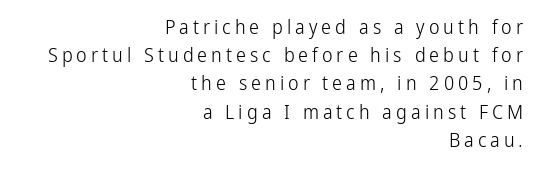
The axis of the letterforms is exactly vertical. Think standard paragraph weight, or any step lighter than that. A typesetter would call this heavily tracked-out type. The passage shown is not underscored anywhere. Reading down the column, the eye jumps a familiar distance to each next line. Short and long lines alike share a common ending point at right.
